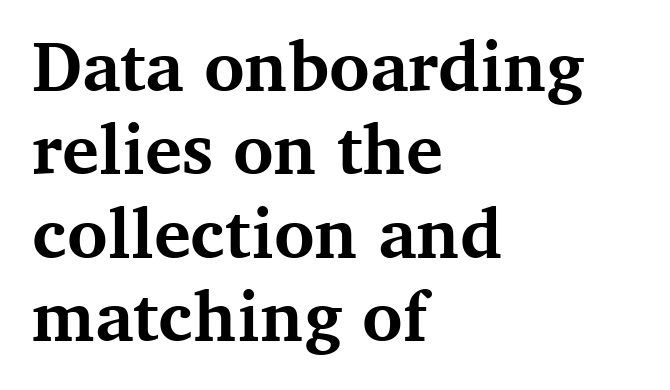
Characters remain perfectly vertical along every line. The face used here has the dense, thick strokes of a bold. Is this a fixed-width face? No — the glyphs have proportional, varying widths. A student would call this left alignment; a typographer would say flush left, rag right. Descender tails drop into unmarked territory.
